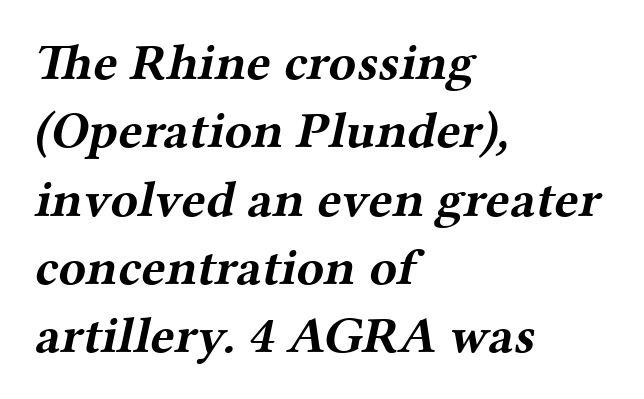
Q: Is the text bold? A: Yes.
Q: Is the typeface a serif or a sans-serif typeface? A: Serif.
Q: Is the text underlined? A: No.
Q: How is the paragraph aligned? A: Left-aligned.
Q: Is the spacing between letters normal or unusually wide? A: Normal.
Q: Is the spacing between lines tight, normal or loose? A: Normal.
Q: Width (condensed, normal, or wide)? A: Wide.
Q: Stroke contrast? A: Medium.
Q: x-height? A: Medium.
Q: Monospaced? A: No.
